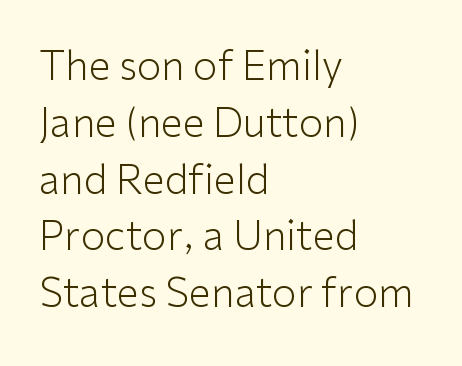
Q: Is the text bold? A: No.
Q: Is the text italic (slanted)? A: No, it is upright.
Q: Is the typeface a serif or a sans-serif typeface? A: Sans-serif.
Q: Is the text underlined? A: No.
Q: How is the paragraph aligned? A: Left-aligned.
Q: Is the spacing between letters normal or unusually wide? A: Normal.
Q: Is the spacing between lines tight, normal or loose? A: Normal.
Q: Width (condensed, normal, or wide)? A: Normal.
Q: Stroke contrast? A: Low.
Q: x-height? A: Medium.
Q: Monospaced? A: No.
